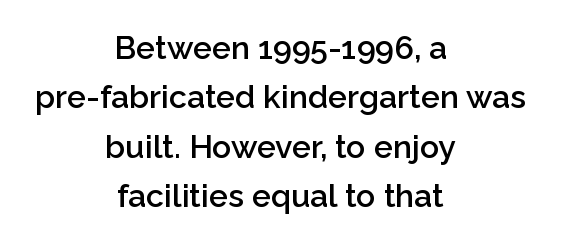
Bare-footed words on every line. Is this a fixed-width face? No — the glyphs have proportional, varying widths. The type is set solid horizontally, with unmodified tracking. Characters remain perfectly vertical along every line. Alignment: centered. Observe the absence of serifs on each vertical stroke in this sample.
